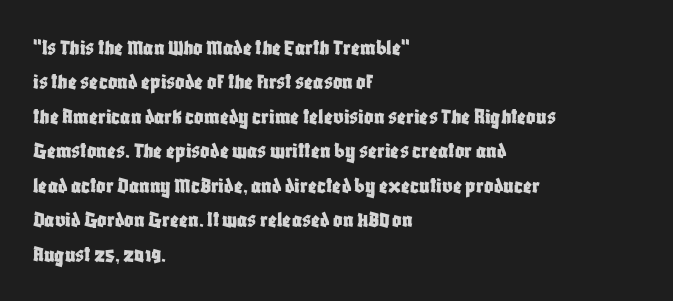
The specimen omits any rule beneath the text block's lines. The line-height multiplier appears to be the usual default. Posture: upright roman. The letters sit at their default tracking, neither squeezed nor spread.
